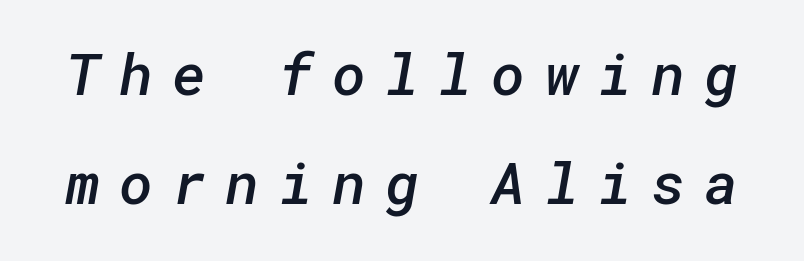
The image shows 58 px semibold sans-serif type; set line spacing 1.88x, unusually wide letter spacing (+0.33 em), not underlined; low stroke contrast and a medium x-height.
